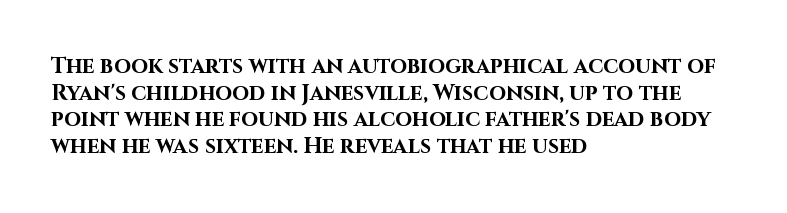
The image shows 22 px bold type, upright; set left-aligned, line spacing 1.21x, normal letter spacing, not underlined.
